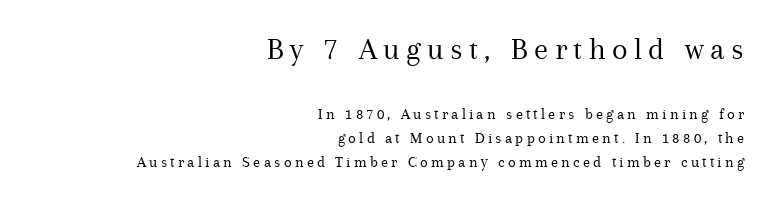
{"serif": "yes", "italic": "no", "bold": "no", "weight": "regular", "width": "normal", "stroke_contrast": "medium", "x_height": "medium", "monospaced": "no", "underline": "no", "align": "right", "line_spacing": "normal", "line_spacing_ratio": 1.51, "letter_spacing": "wide", "letter_spacing_em": 0.2, "larger_block": "first", "size_ratio": 2.0, "glyph_px": 32}
